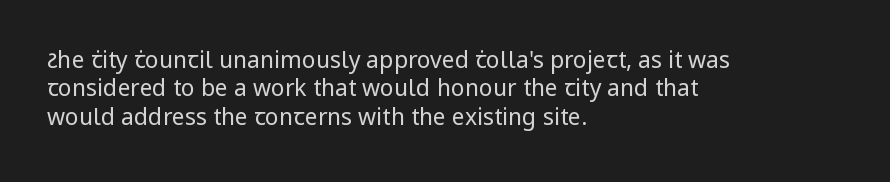
{"italic": "no", "bold": "no", "underline": "no", "align": "left", "line_spacing_ratio": 1.23, "letter_spacing": "normal", "letter_spacing_em": 0.0, "glyph_px": 23}
